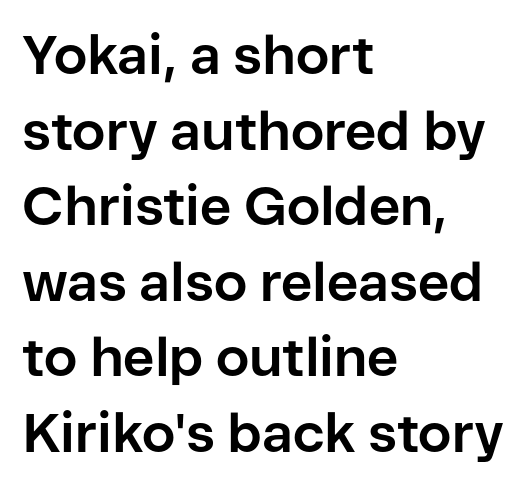
Q: Is the text bold? A: Yes.
Q: Is the text italic (slanted)? A: No, it is upright.
Q: Is the typeface a serif or a sans-serif typeface? A: Sans-serif.
Q: Is the text underlined? A: No.
Q: How is the paragraph aligned? A: Left-aligned.
Q: Is the spacing between letters normal or unusually wide? A: Normal.
Q: Is the spacing between lines tight, normal or loose? A: Normal.
Q: Width (condensed, normal, or wide)? A: Normal.
Q: Stroke contrast? A: Low.
Q: x-height? A: Medium.
Q: Monospaced? A: No.
